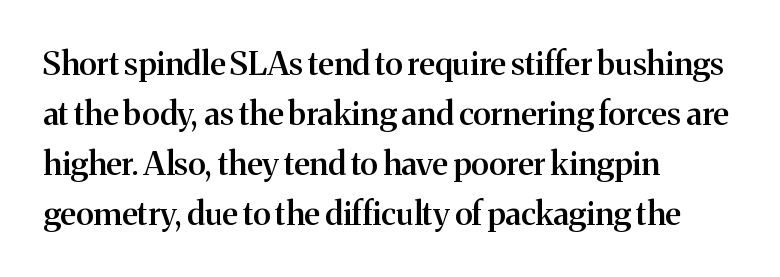
The image shows 32 px semibold serif type, upright; set left-aligned, normal line spacing (1.56x), normal letter spacing, not underlined; medium stroke contrast and a medium x-height.
